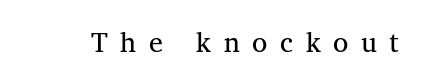
Q: Is the text bold? A: No.
Q: Is the typeface a serif or a sans-serif typeface? A: Serif.
Q: Is the text underlined? A: No.
Q: Is the spacing between letters normal or unusually wide? A: Unusually wide.
Q: Width (condensed, normal, or wide)? A: Normal.
Q: Stroke contrast? A: Medium.
Q: x-height? A: Medium.
Q: Monospaced? A: No.
